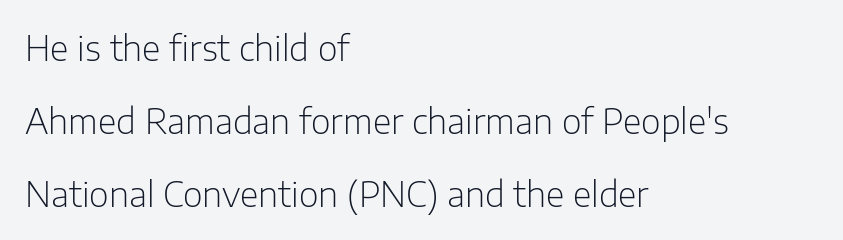
Q: Is the text bold? A: No.
Q: Is the text italic (slanted)? A: No, it is upright.
Q: Is the typeface a serif or a sans-serif typeface? A: Sans-serif.
Q: Is the text underlined? A: No.
Q: How is the paragraph aligned? A: Left-aligned.
Q: Is the spacing between letters normal or unusually wide? A: Normal.
Q: Is the spacing between lines tight, normal or loose? A: Loose.
Q: Width (condensed, normal, or wide)? A: Normal.
Q: Stroke contrast? A: Low.
Q: x-height? A: Medium.
Q: Monospaced? A: No.
